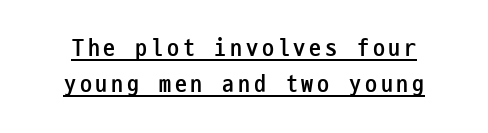
{"italic": "no", "bold": "yes", "underline": "yes", "line_spacing": "normal", "line_spacing_ratio": 1.5, "glyph_px": 24}
